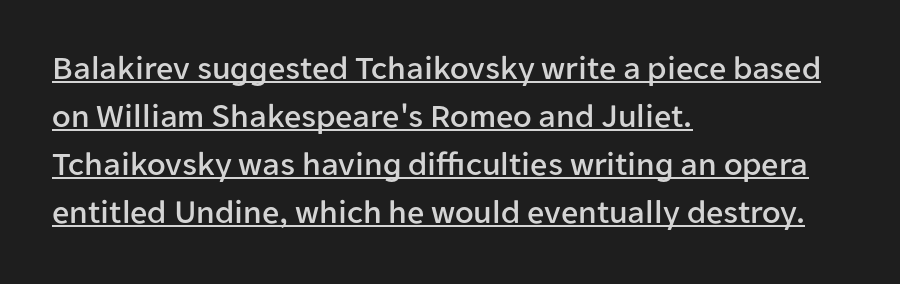
Underlining? Definitely there. Each new line begins a customary step beneath the previous one. This sample has the flowing, uneven cadence of proportional lettering. Italic: no, the glyphs are upright roman.
